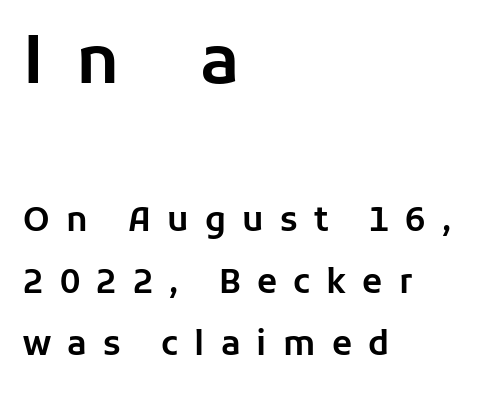
This sample is left-justified, so line endings fall wherever the words run out. Honestly, the letter spacing is so wide it's the main thing you notice. Reading top to bottom, the characters get smaller at the block break. Character widths vary here, with narrow letters taking less room than wide ones.
